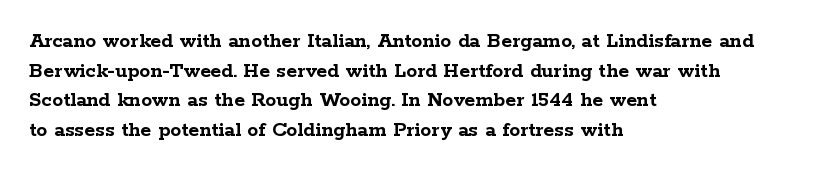
Caption: standard tracking, unaltered. Bold? Absolutely — the strokes are thick and heavy. Where is the straight margin? On the left. The line-height multiplier appears to be the usual default. Underlining? Definitely not there. Upright lettering throughout.
